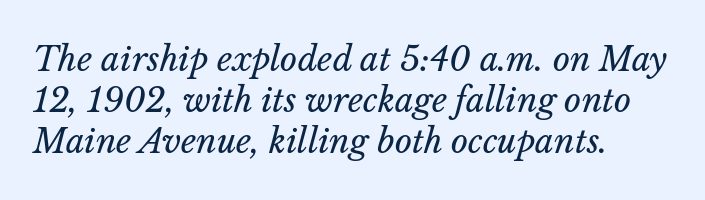
The image shows 33 px regular-weight type, italic (leaning right); set left-aligned, normal line spacing (1.25x), normal letter spacing, not underlined; low stroke contrast and a medium x-height.
